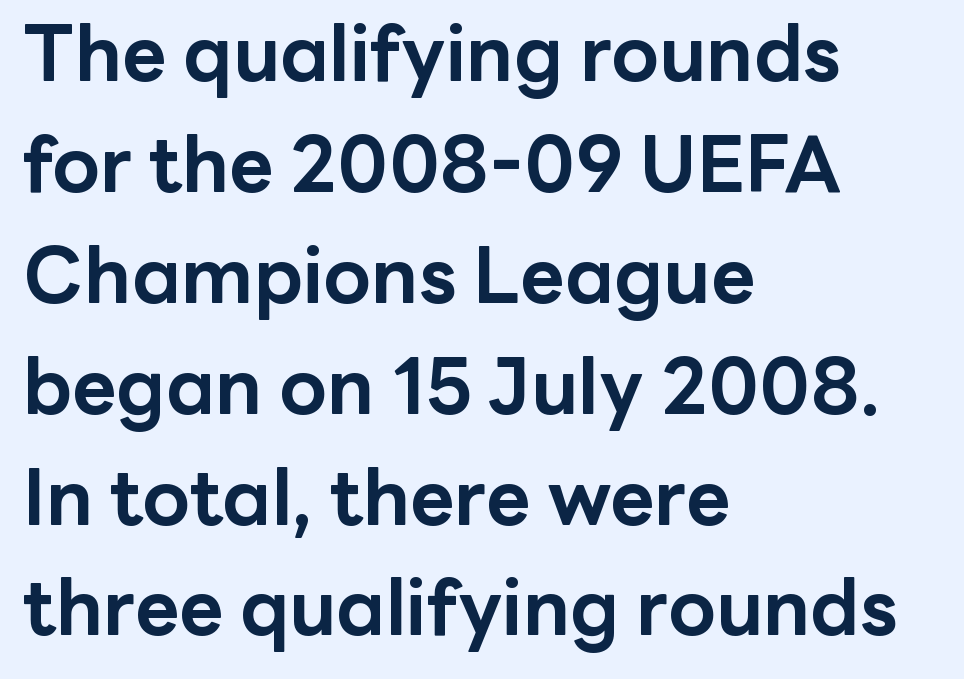
The image shows 77 px bold sans-serif type, upright; set left-aligned, normal line spacing (1.44x), normal letter spacing, not underlined; low stroke contrast and a medium x-height.
